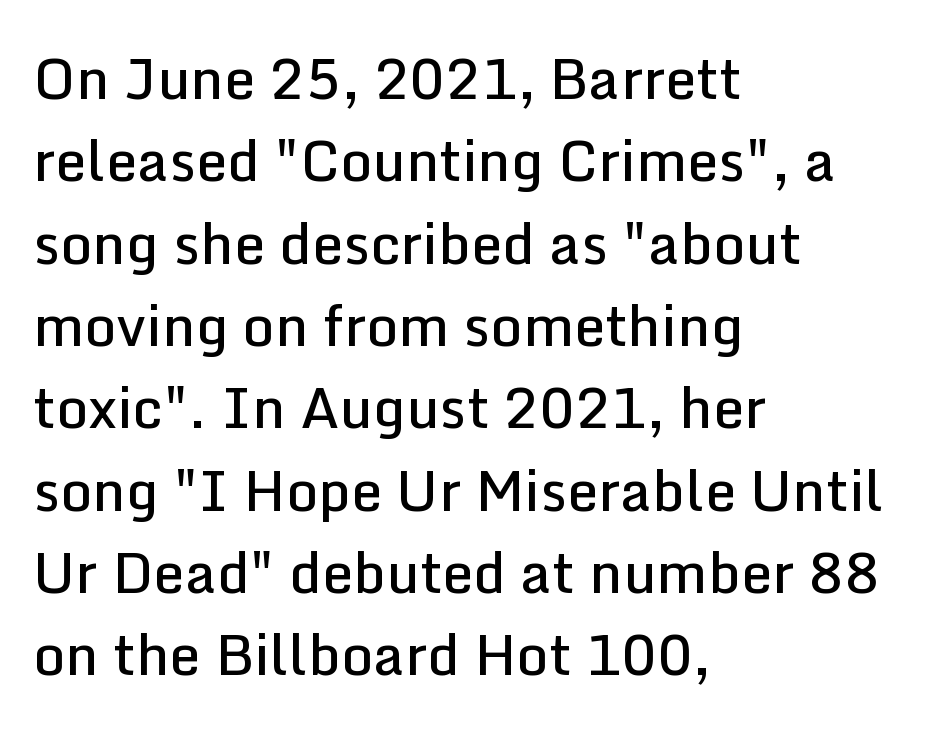
{"serif": "no", "italic": "no", "bold": "semi", "weight": "semibold", "width": "normal", "stroke_contrast": "low", "x_height": "medium", "monospaced": "no", "underline": "no", "align": "left", "line_spacing": "normal", "line_spacing_ratio": 1.47, "letter_spacing": "normal", "letter_spacing_em": 0.0, "glyph_px": 56}
